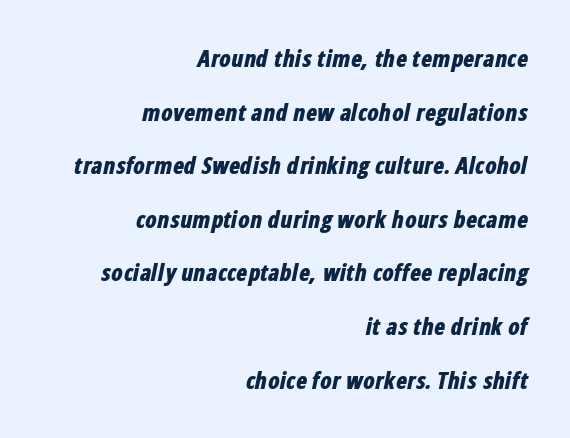
{"italic": "yes", "lean": "right", "slant_degrees": 12, "bold": "yes", "underline": "no", "align": "right", "line_spacing": "loose", "line_spacing_ratio": 2.33, "letter_spacing": "normal", "letter_spacing_em": 0.0, "glyph_px": 23}
